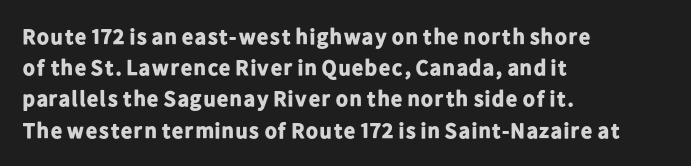
In CSS terms this would be text-align: left. Baseline-to-baseline distance is the conventional proportion of letter height. Notice how the stems are strictly vertical — no italics here. The space beneath each line is pristine and unruled. Spacing between characters is what you'd get straight out of the box. The passage shown is emphatically bold.
